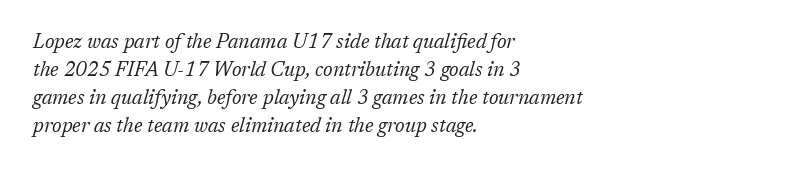
The image shows 20 px text type, italic (leaning right); set left-aligned, normal line spacing (1.4x), normal letter spacing, not underlined.
